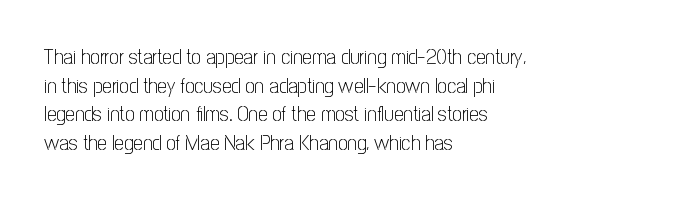
The image shows 21 px text type, upright; set left-aligned, normal line spacing (1.36x), normal letter spacing, not underlined.
